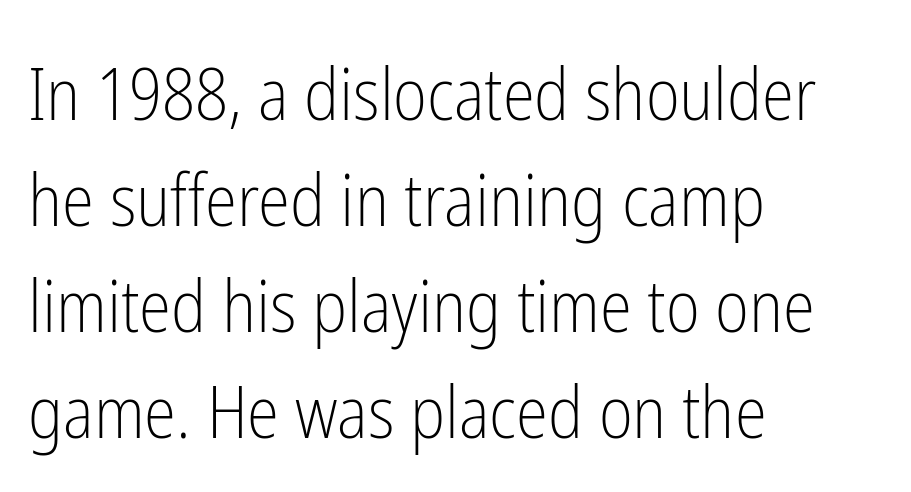
The image shows 73 px light, condensed sans-serif type, upright; set left-aligned, normal line spacing (1.45x), normal letter spacing, not underlined; low stroke contrast and a medium x-height.
